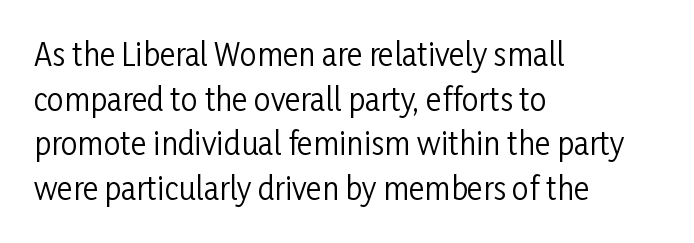
The image shows 30 px regular-weight, condensed sans-serif type, upright; set left-aligned, normal line spacing (1.49x), normal letter spacing, not underlined; low stroke contrast and a medium x-height.
